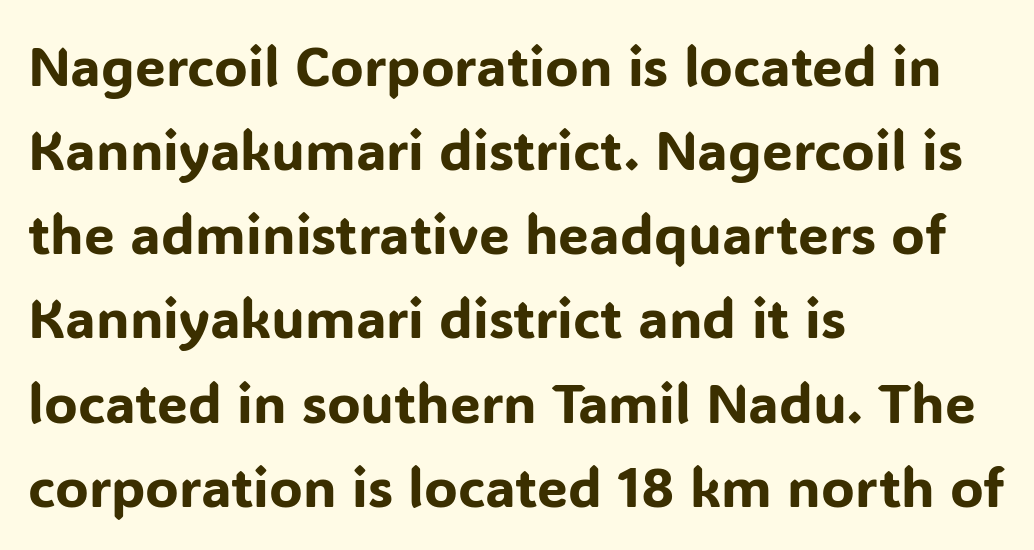
Q: Is the text italic (slanted)? A: No, it is upright.
Q: Is the typeface a serif or a sans-serif typeface? A: Sans-serif.
Q: Is the text underlined? A: No.
Q: How is the paragraph aligned? A: Left-aligned.
Q: Is the spacing between letters normal or unusually wide? A: Normal.
Q: Is the spacing between lines tight, normal or loose? A: Normal.
Q: Width (condensed, normal, or wide)? A: Normal.
Q: Stroke contrast? A: Low.
Q: x-height? A: Medium.
Q: Monospaced? A: No.
